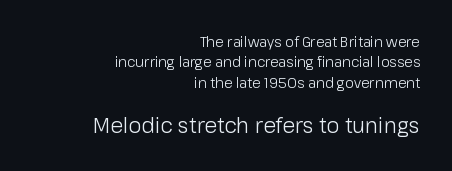
Q: Is the text bold? A: No.
Q: Is the text italic (slanted)? A: No, it is upright.
Q: Is the text underlined? A: No.
Q: How is the paragraph aligned? A: Right-aligned.
Q: Is the spacing between letters normal or unusually wide? A: Normal.
Q: Is the spacing between lines tight, normal or loose? A: Normal.
Q: Which block of text is set in a larger size, the first (top) or the second (bottom)? A: The second (bottom) one.
